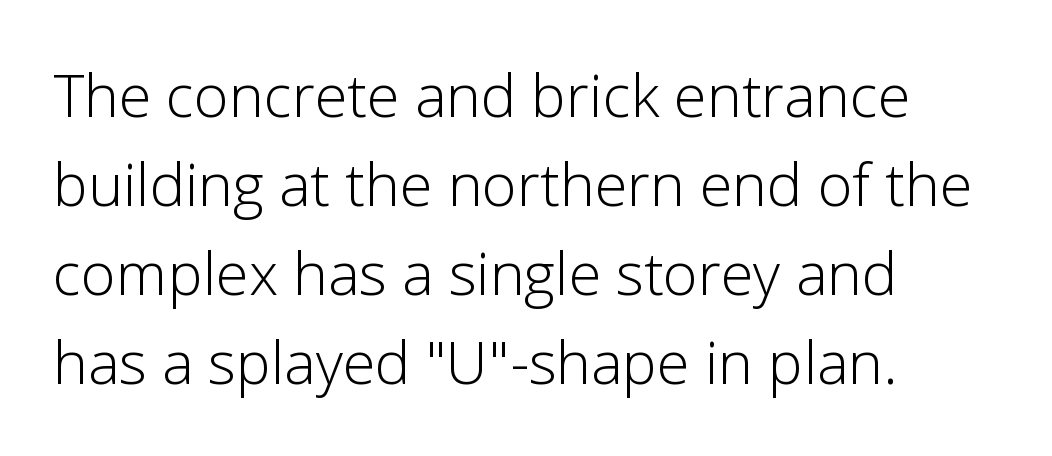
Q: Is the text bold? A: No.
Q: Is the text italic (slanted)? A: No, it is upright.
Q: Is the typeface a serif or a sans-serif typeface? A: Sans-serif.
Q: Is the text underlined? A: No.
Q: How is the paragraph aligned? A: Left-aligned.
Q: Is the spacing between letters normal or unusually wide? A: Normal.
Q: Is the spacing between lines tight, normal or loose? A: Normal.
Q: Width (condensed, normal, or wide)? A: Normal.
Q: Stroke contrast? A: Low.
Q: x-height? A: Medium.
Q: Monospaced? A: No.
